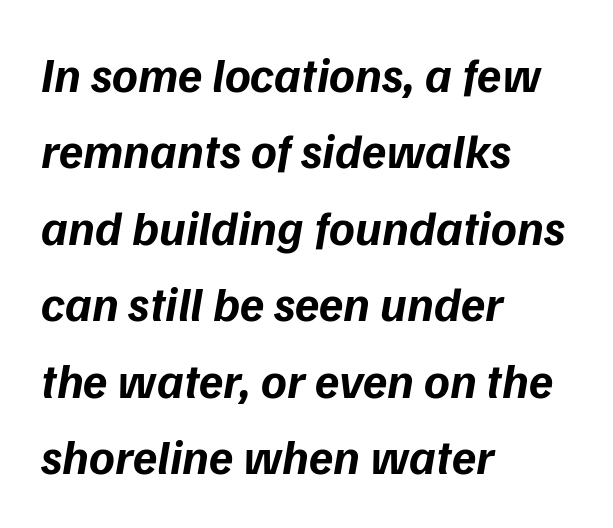
The image shows 49 px bold type, italic (leaning right); set left-aligned, normal line spacing (1.56x), normal letter spacing, not underlined; low stroke contrast and a medium x-height.
